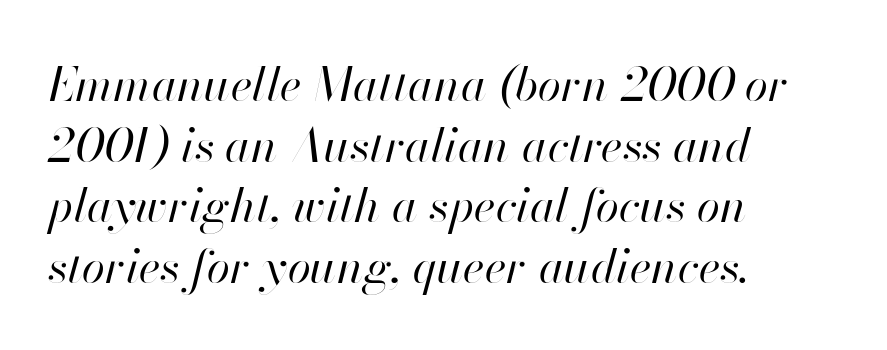
The image shows 47 px regular-weight type, italic (leaning right); set left-aligned, normal line spacing (1.29x), normal letter spacing, not underlined; high stroke contrast and a small x-height.
